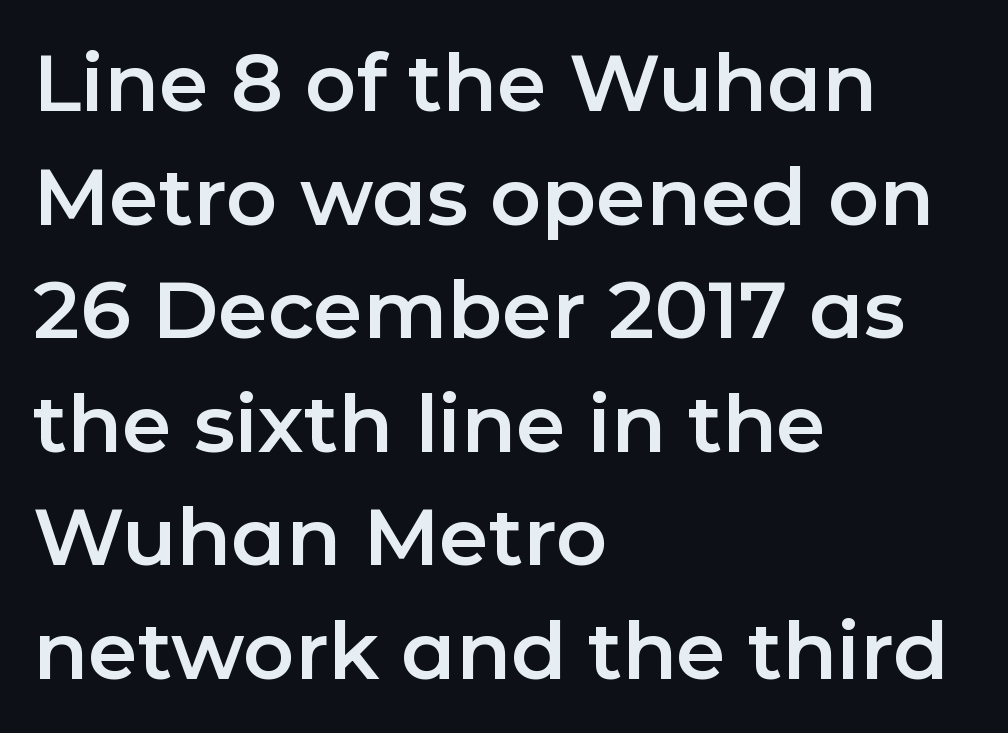
Regarding leading, the lines here are spaced in the standard way. The passage is arranged the way most books set body copy — flush left. Think of a printed novel: that variable character pitch is what you see here. Has an underline been added? It has not. Are there feet on the stems? There aren't — it's a sans. Every stem runs plumb, perpendicular to the baseline.
